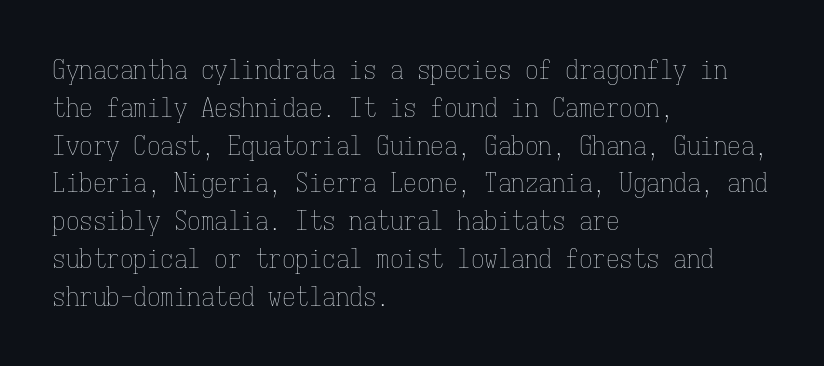
Short note: letters normally spaced. These lines are set flush left with a ragged right edge. The passage shown is not bold in any degree. Rows of type keep a routine distance in the vertical direction. This is the regular roman posture of the typeface.
